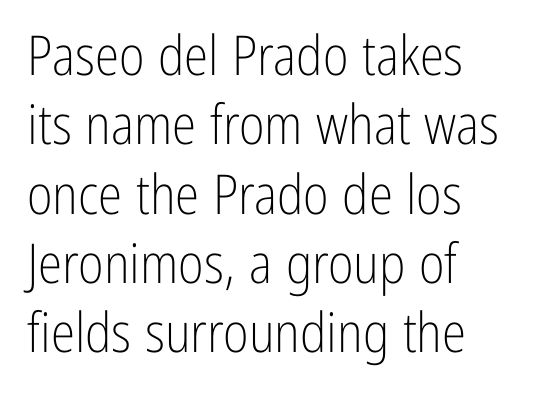
{"serif": "no", "italic": "no", "bold": "no", "weight": "light", "width": "condensed", "stroke_contrast": "low", "x_height": "medium", "monospaced": "no", "underline": "no", "align": "left", "line_spacing": "normal", "line_spacing_ratio": 1.26, "letter_spacing": "normal", "letter_spacing_em": 0.0, "glyph_px": 55}
